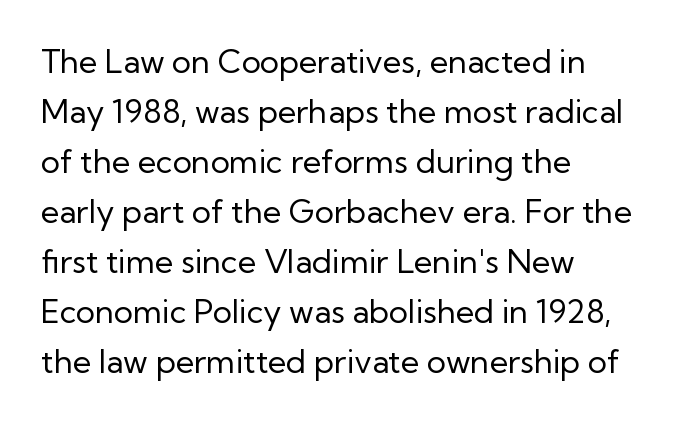
Q: Is the text bold? A: No.
Q: Is the text italic (slanted)? A: No, it is upright.
Q: Is the typeface a serif or a sans-serif typeface? A: Sans-serif.
Q: Is the text underlined? A: No.
Q: How is the paragraph aligned? A: Left-aligned.
Q: Is the spacing between letters normal or unusually wide? A: Normal.
Q: Is the spacing between lines tight, normal or loose? A: Normal.
Q: Width (condensed, normal, or wide)? A: Normal.
Q: Stroke contrast? A: Low.
Q: x-height? A: Medium.
Q: Monospaced? A: No.
